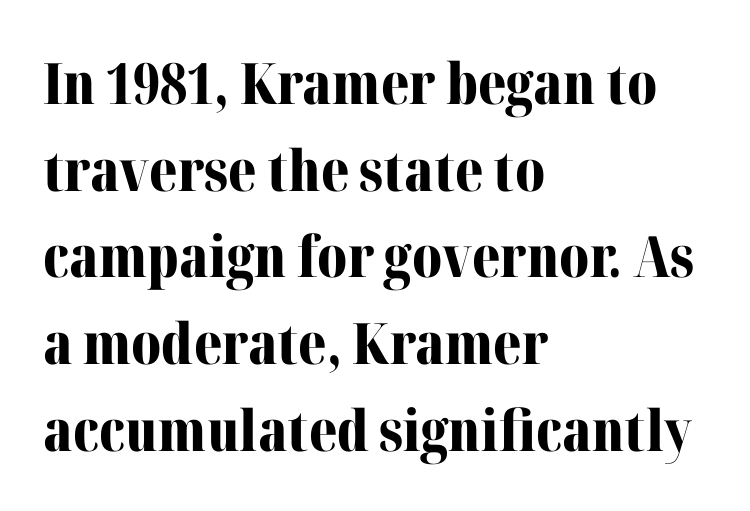
The passage shown is not underscored anywhere. The rendering uses a bold face; every stroke is thick and dark. Each line starts at the same left margin while the right side varies. Nothing unusual about the tracking: characters are spaced as the font intends. What's the leading like? Ordinary, nothing unusual. The lettering stays uniformly vertical, giving the passage a roman look.
